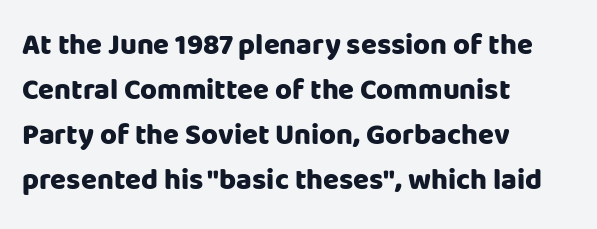
Is this a sans? Yes — the strokes have no serifs. Type without underlining. The typography opts for an upright posture over an oblique one. You could not count columns in this text — the font is proportionally spaced. How would I describe the line gaps? Plain and ordinary. All the whitespace from short lines collects on the right.
